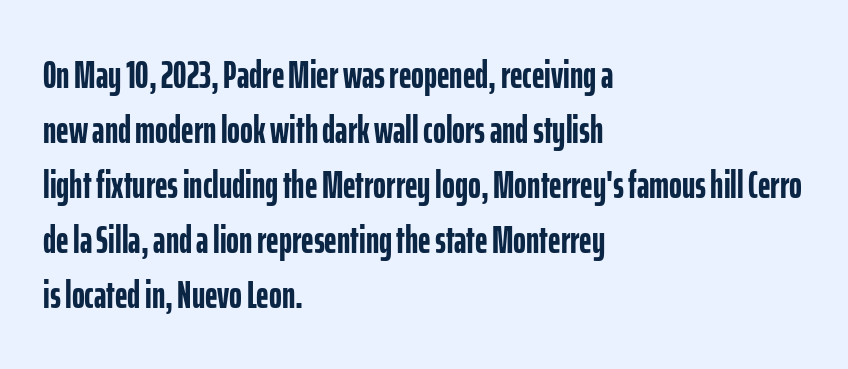
Serif or sans? Sans — the stroke terminals are bare. The face used here is proportionally spaced, like ordinary book or web type. The horizontal fit of the characters is conventional and even. Line beginnings align vertically; line endings do not. Just letters on the line, the space beneath them empty. Chunky letters — that's bold for sure.
